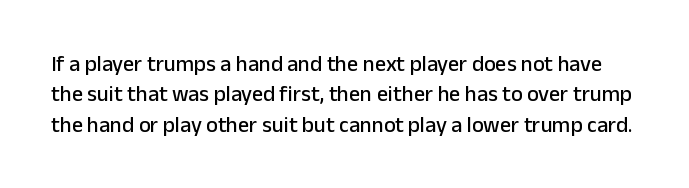
Every character sits straight up, as roman type does. Each word holds together tightly as a unit, with standard inter-letter gaps. Lines of text with bare space underneath. Reading down the column, the eye jumps a familiar distance to each next line.
